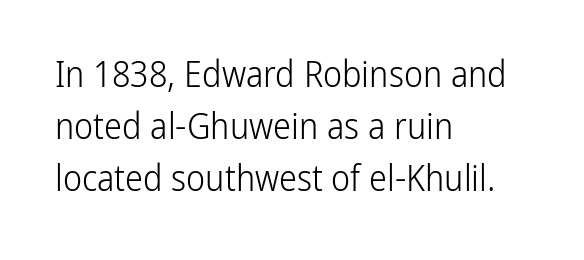
{"serif": "no", "italic": "no", "bold": "no", "weight": "light", "width": "condensed", "stroke_contrast": "low", "x_height": "medium", "monospaced": "no", "underline": "no", "align": "left", "line_spacing": "normal", "line_spacing_ratio": 1.44, "letter_spacing": "normal", "letter_spacing_em": 0.0, "glyph_px": 36}
